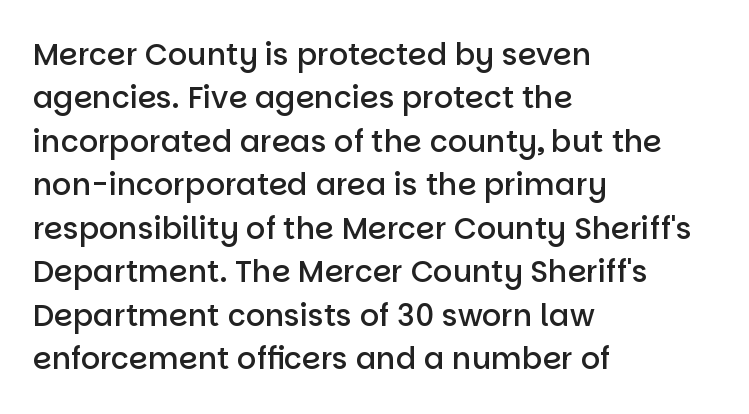
Q: Is the text bold? A: Semi-bold.
Q: Is the text italic (slanted)? A: No, it is upright.
Q: Is the typeface a serif or a sans-serif typeface? A: Sans-serif.
Q: Is the text underlined? A: No.
Q: How is the paragraph aligned? A: Left-aligned.
Q: Is the spacing between letters normal or unusually wide? A: Normal.
Q: Is the spacing between lines tight, normal or loose? A: Normal.
Q: Width (condensed, normal, or wide)? A: Normal.
Q: Stroke contrast? A: Low.
Q: x-height? A: Large.
Q: Monospaced? A: No.
